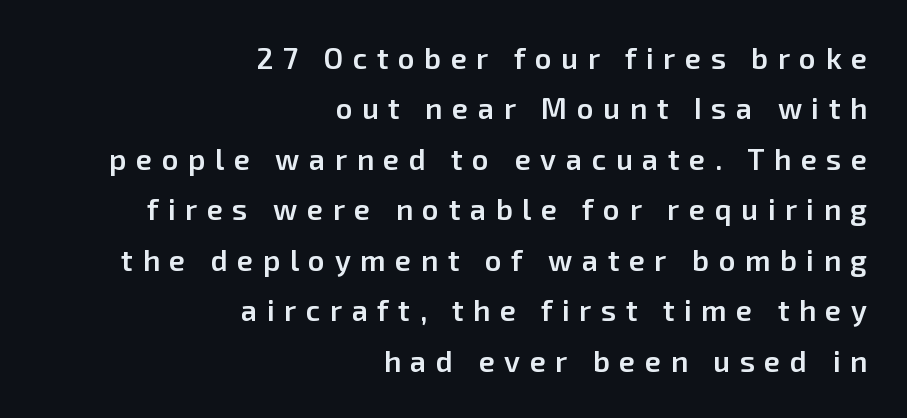
Is this a sans? Yes — the strokes have no serifs. Varying glyph widths throughout — classic text-font behaviour. A flush-right, rag-left setting is used for this passage. Posture: upright roman. Look at the tracking — it's clearly loosened, letters drifting apart. Underline: absent.
